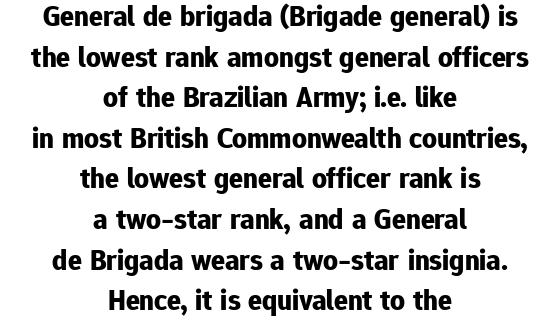
{"serif": "no", "italic": "no", "bold": "yes", "weight": "bold", "width": "normal", "stroke_contrast": "low", "x_height": "medium", "monospaced": "no", "underline": "no", "align": "center", "line_spacing": "normal", "line_spacing_ratio": 1.4, "letter_spacing": "normal", "letter_spacing_em": 0.0, "glyph_px": 29}
